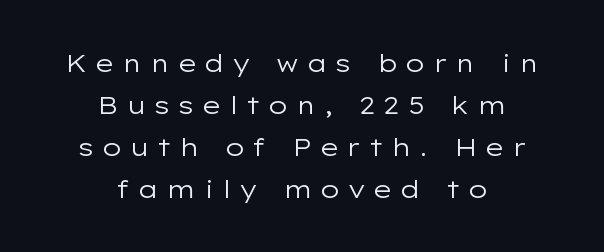
Descenders hang freely into open space. The leading is moderate, giving the passage an even texture. Teacher's note: observe the equal gaps on both sides — that is centered alignment. The cut favours lightness, reaching ordinary text weight at its darkest. Characters follow at a spacing far wider than the type designer built in. The letters stand straight up with perfectly vertical stems.
